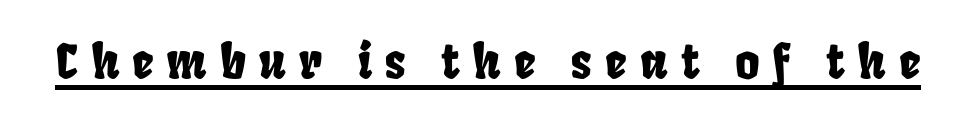
The letterforms stand isolated, each surrounded by extra space. Beneath each row of characters lies a ruled line. This sample has the flowing, uneven cadence of proportional lettering. Type style note: lacks serifs.
